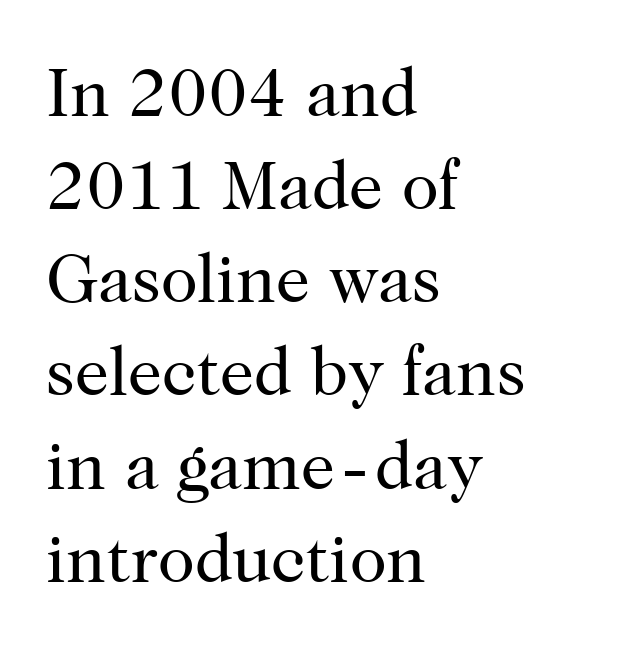
Q: Is the text bold? A: No.
Q: Is the text italic (slanted)? A: No, it is upright.
Q: Is the typeface a serif or a sans-serif typeface? A: Serif.
Q: Is the text underlined? A: No.
Q: How is the paragraph aligned? A: Left-aligned.
Q: Is the spacing between letters normal or unusually wide? A: Normal.
Q: Is the spacing between lines tight, normal or loose? A: Normal.
Q: Width (condensed, normal, or wide)? A: Normal.
Q: Stroke contrast? A: High.
Q: x-height? A: Medium.
Q: Monospaced? A: No.
